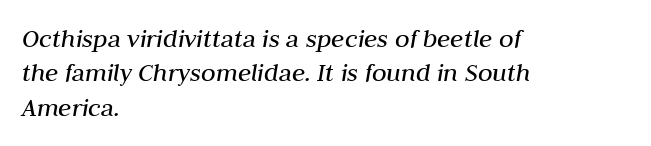
The strip under each line holds only bare page. The lines are quadded left. Italic? Definitely — the glyphs are oblique. The rendering keeps characters at their native spacing.
